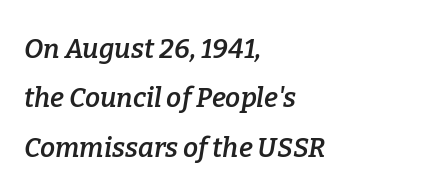
The setting favours the left margin, as ordinary paragraphs usually do. What weight is shown? A semibold, between regular and bold. Style check: oblique. Descender tails drop into unmarked territory. This sample uses plain, unmodified letter spacing.
